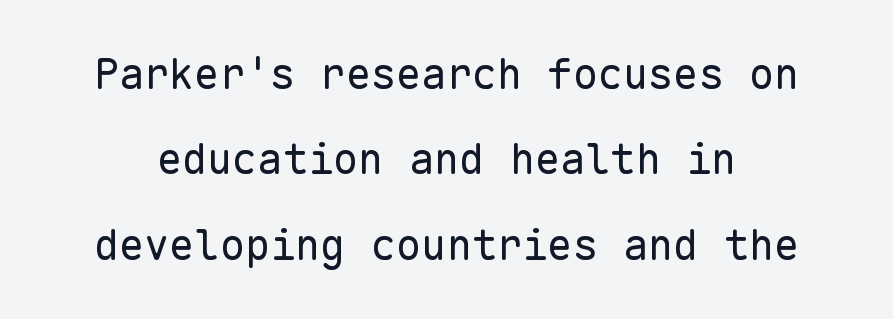
Q: Is the text bold? A: No.
Q: Is the text italic (slanted)? A: No, it is upright.
Q: Is the typeface a serif or a sans-serif typeface? A: Sans-serif.
Q: Is the text underlined? A: No.
Q: Is the spacing between letters normal or unusually wide? A: Normal.
Q: Is the spacing between lines tight, normal or loose? A: Loose.
Q: Width (condensed, normal, or wide)? A: Normal.
Q: Stroke contrast? A: Low.
Q: x-height? A: Medium.
Q: Monospaced? A: Yes.
